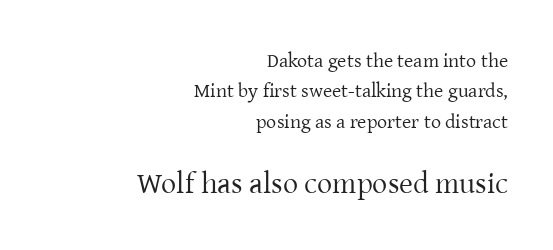
{"serif": "yes", "italic": "no", "bold": "no", "weight": "regular", "width": "normal", "stroke_contrast": "low", "x_height": "medium", "monospaced": "no", "underline": "no", "align": "right", "line_spacing": "normal", "line_spacing_ratio": 1.52, "letter_spacing": "normal", "letter_spacing_em": 0.0, "larger_block": "second", "size_ratio": 1.5, "glyph_px": 30}
